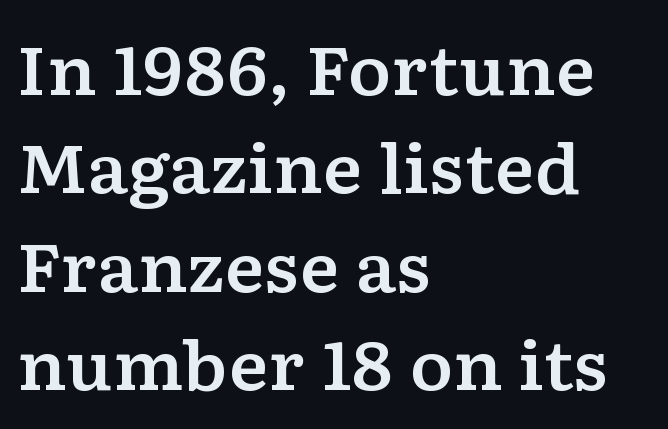
The image shows 66 px wide serif type, upright; set left-aligned, normal line spacing (1.49x), normal letter spacing, not underlined; low stroke contrast and a medium x-height.
